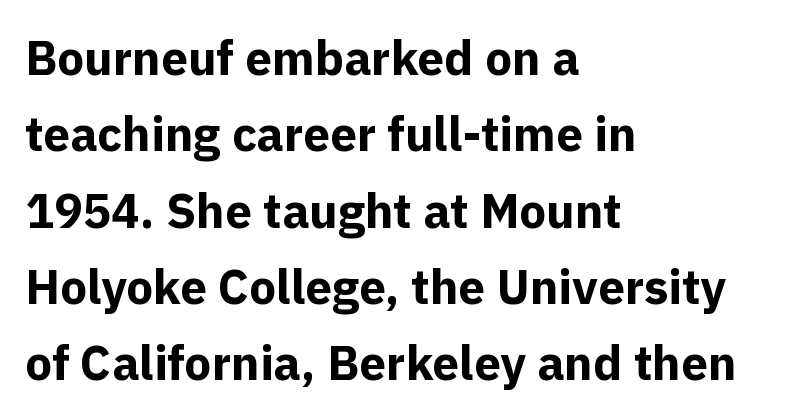
{"serif": "no", "italic": "no", "bold": "yes", "weight": "bold", "width": "normal", "x_height": "medium", "monospaced": "no", "underline": "no", "align": "left", "line_spacing": "normal", "line_spacing_ratio": 1.59, "letter_spacing": "normal", "letter_spacing_em": 0.0, "glyph_px": 48}
